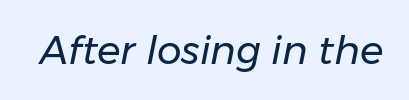
Q: Is the text bold? A: No.
Q: Is the text italic (slanted)? A: Yes, it leans right by about 11 degrees.
Q: Is the text underlined? A: No.
Q: Is the spacing between letters normal or unusually wide? A: Normal.
Q: Width (condensed, normal, or wide)? A: Normal.
Q: Stroke contrast? A: Low.
Q: x-height? A: Medium.
Q: Monospaced? A: No.
